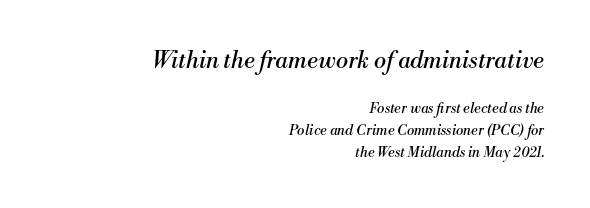
Where is the straight margin? On the right. Looking at the ascenders, they clearly lean. The zone under the glyphs is completely vacant. Nothing heavy about these letters — not bold at all.
